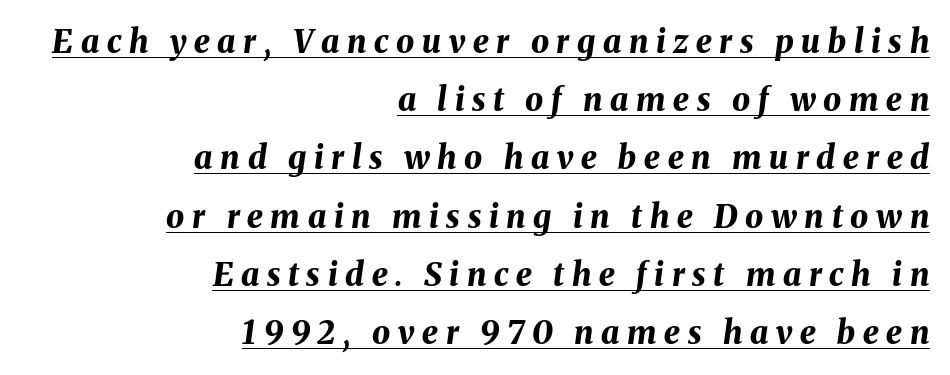
The paragraph shown leans on its right margin. The rendering inserts visible extra space after every character. These characters rest on top of a visible drawn line. If you drew a line through each stem, it would be angled. A dark, heavy texture on the line: the type is bold. These lines are rendered in a variable-pitch font.
